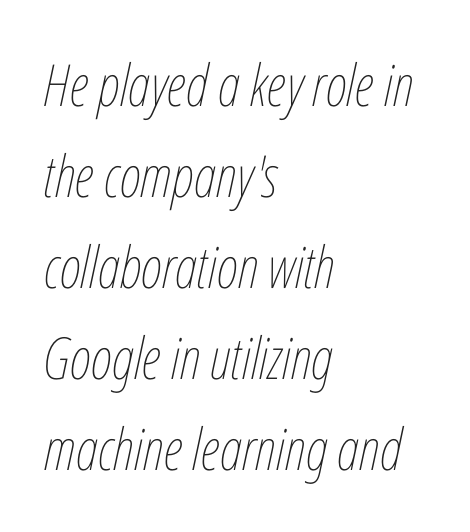
Q: Is the text bold? A: No.
Q: Is the text italic (slanted)? A: Yes, it leans right by about 12 degrees.
Q: Is the text underlined? A: No.
Q: How is the paragraph aligned? A: Left-aligned.
Q: Is the spacing between letters normal or unusually wide? A: Normal.
Q: Is the spacing between lines tight, normal or loose? A: Normal.
Q: Width (condensed, normal, or wide)? A: Condensed.
Q: Stroke contrast? A: Low.
Q: x-height? A: Medium.
Q: Monospaced? A: No.
